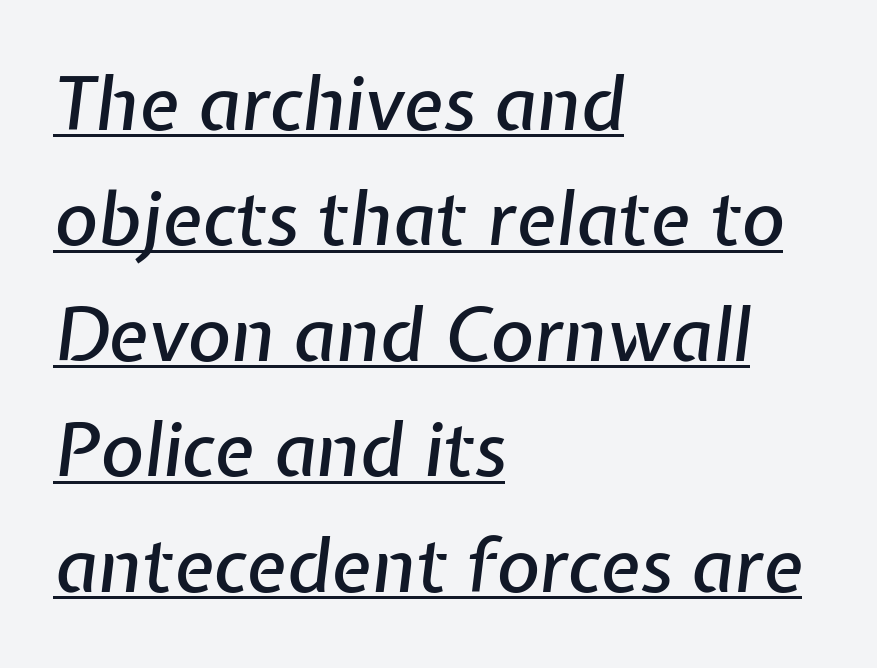
Somebody hit Ctrl+U on this one — the words are underlined. Horizontally, the lines are justified to the leading edge only. Think of a printed novel: that variable character pitch is what you see here. In terms of posture, this sample is oblique. Evenly set lines give the paragraph a standard silhouette.
